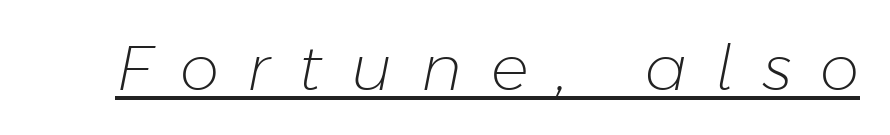
Caption: face not bold, strokes unweighted. Beneath each row of characters lies a ruled line. Varying glyph widths throughout — classic text-font behaviour. There's an unmistakable incline to the writing here.
